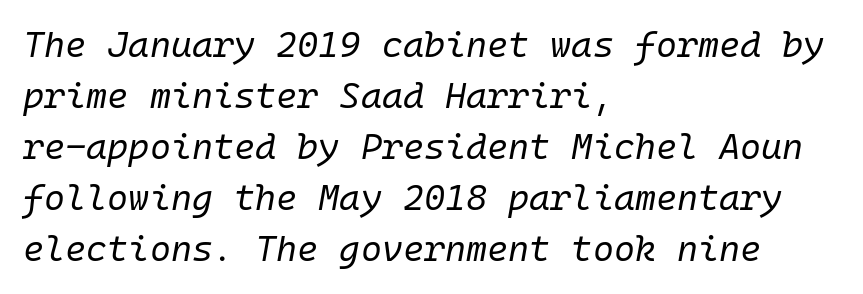
Tracking value appears to be zero — textbook default spacing. No chunkiness to these letters — they're not bold. Regarding leading, the lines here are spaced in the standard way. The rag falls on the right side of this text block. There's an unmistakable incline to the writing here. Just letters on the line, the space beneath them empty.
